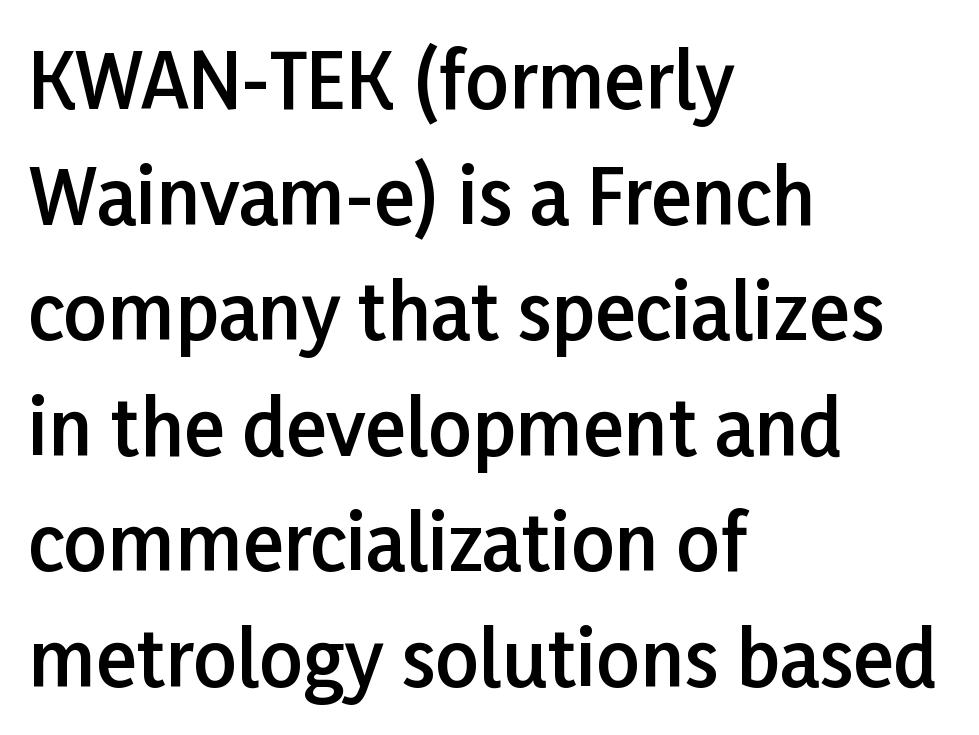
The image shows 76 px semibold sans-serif type, upright; set left-aligned, normal line spacing (1.52x), normal letter spacing, not underlined; low stroke contrast and a medium x-height.
